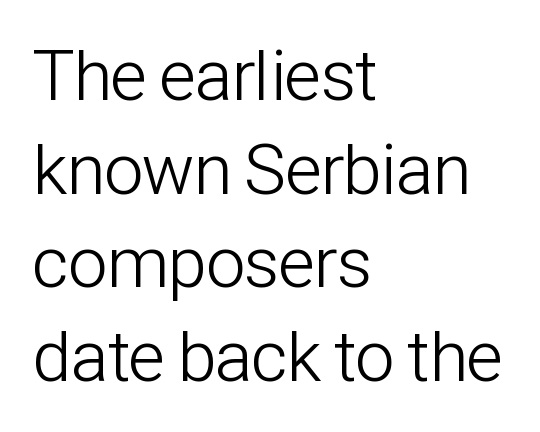
Glance below the letters and you will spot only blank space. Alignment: flush left. I'd call this a sans setting — the letters go barefoot. Compared with typical paragraphs, the rows here are spaced about the same.
